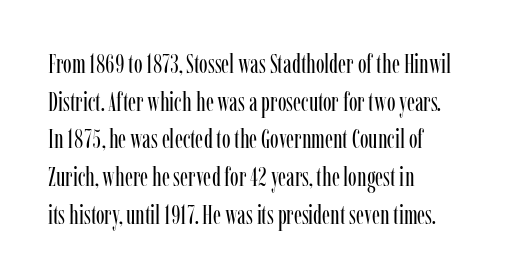
The image shows 26 px text type, upright; set left-aligned, normal line spacing (1.45x), normal letter spacing, not underlined.
